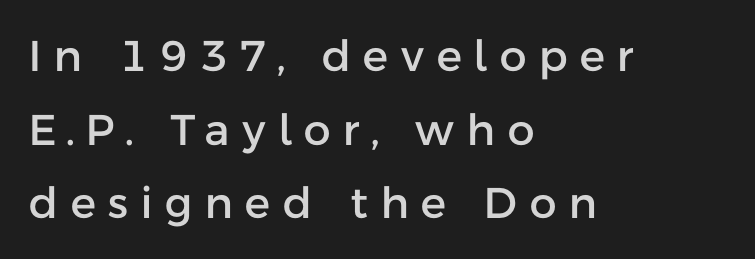
Line beginnings align vertically; line endings do not. These lines were composed using upright roman letters. The rendering uses natural spacing where letterforms have individual widths. This rendering features lettering with no underline. Are there feet on the stems? There aren't — it's a sans.
